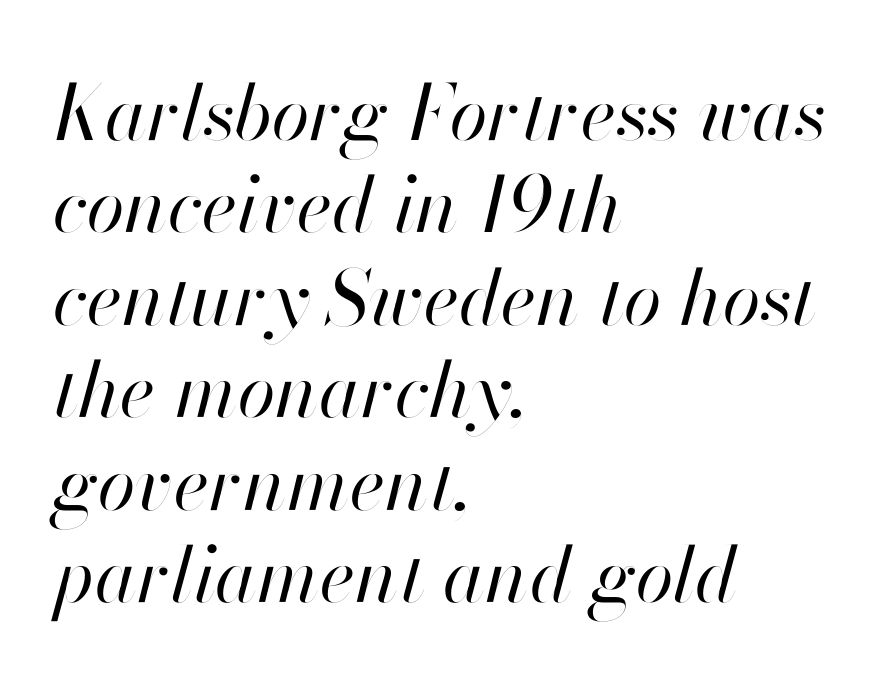
Q: Is the text bold? A: No.
Q: Is the text italic (slanted)? A: Yes, it leans right by about 13 degrees.
Q: Is the text underlined? A: No.
Q: How is the paragraph aligned? A: Left-aligned.
Q: Is the spacing between letters normal or unusually wide? A: Normal.
Q: Width (condensed, normal, or wide)? A: Normal.
Q: Stroke contrast? A: High.
Q: x-height? A: Small.
Q: Monospaced? A: No.
